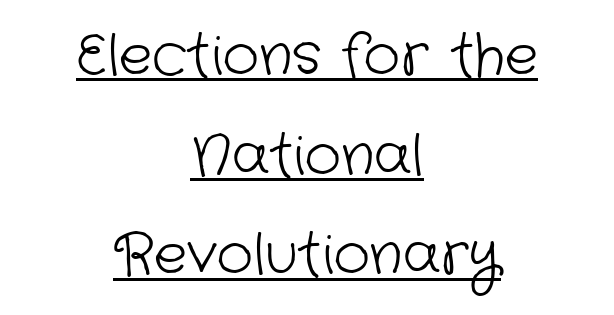
Q: Is the text bold? A: No.
Q: Is the typeface a serif or a sans-serif typeface? A: Sans-serif.
Q: Is the text underlined? A: Yes.
Q: How is the paragraph aligned? A: Centered.
Q: Is the spacing between letters normal or unusually wide? A: Normal.
Q: Width (condensed, normal, or wide)? A: Normal.
Q: Stroke contrast? A: Low.
Q: x-height? A: Medium.
Q: Monospaced? A: No.
